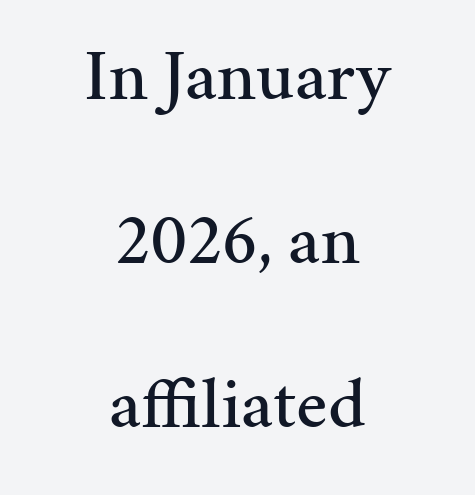
{"serif": "yes", "italic": "no", "width": "normal", "stroke_contrast": "medium", "x_height": "medium", "monospaced": "no", "underline": "no", "align": "center", "line_spacing": "loose", "line_spacing_ratio": 2.25, "letter_spacing": "normal", "letter_spacing_em": 0.0, "glyph_px": 73}
